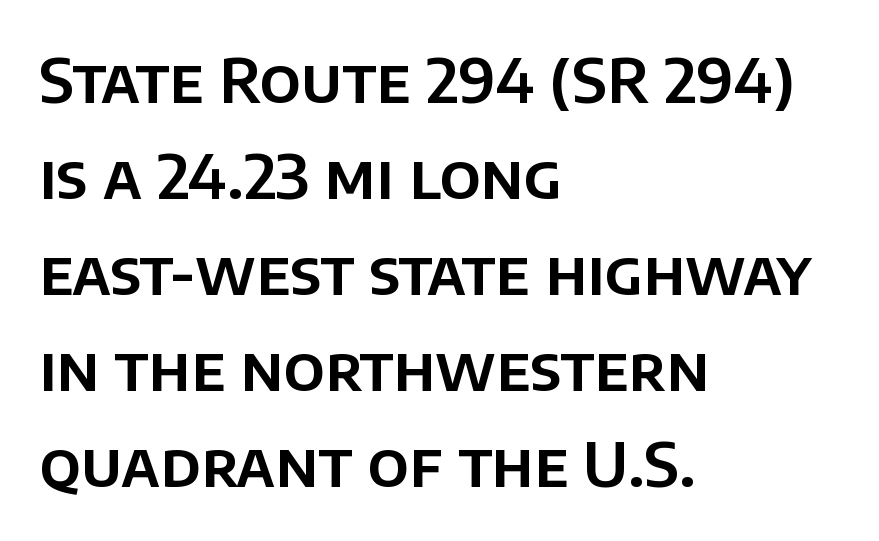
Nobody drew a line under any word here. What's the leading like? Ordinary, nothing unusual. Designer's note — italics off, roman on. To sum up the face: it is a sans, with no serifs. Is the letter spacing exaggerated? No — it looks like the ordinary default.
